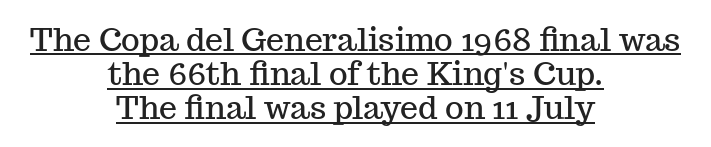
The image shows 32 px serif type, upright; set centered, tight line spacing (1.07x), normal letter spacing, underlined; medium stroke contrast and a medium x-height.
